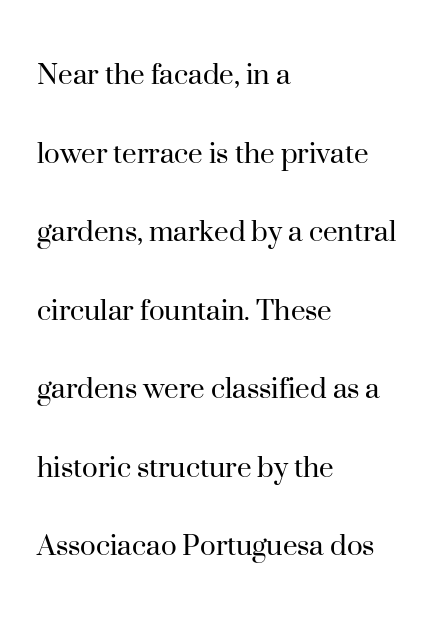
Q: Is the text bold? A: No.
Q: Is the text italic (slanted)? A: No, it is upright.
Q: Is the typeface a serif or a sans-serif typeface? A: Serif.
Q: Is the text underlined? A: No.
Q: How is the paragraph aligned? A: Left-aligned.
Q: Is the spacing between letters normal or unusually wide? A: Normal.
Q: Is the spacing between lines tight, normal or loose? A: Loose.
Q: Width (condensed, normal, or wide)? A: Normal.
Q: Stroke contrast? A: High.
Q: x-height? A: Small.
Q: Monospaced? A: No.
